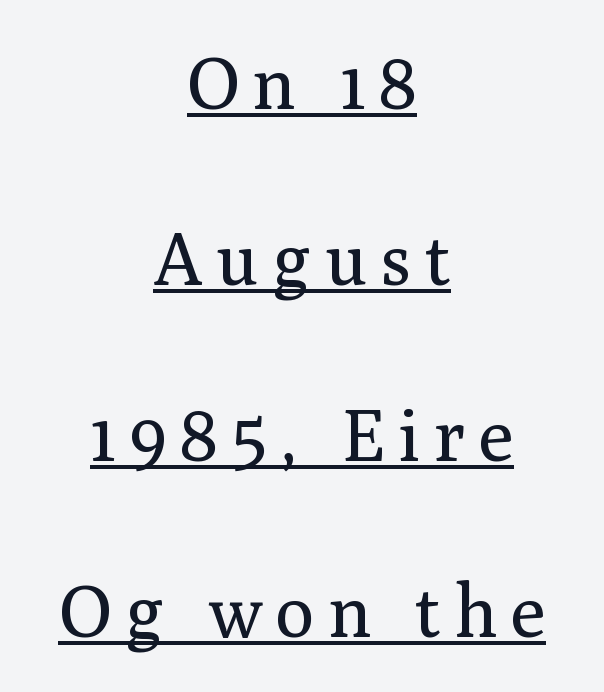
{"serif": "yes", "italic": "no", "bold": "no", "weight": "regular", "width": "normal", "stroke_contrast": "medium", "x_height": "medium", "monospaced": "no", "underline": "yes", "align": "center", "line_spacing": "loose", "line_spacing_ratio": 2.41, "glyph_px": 73}
